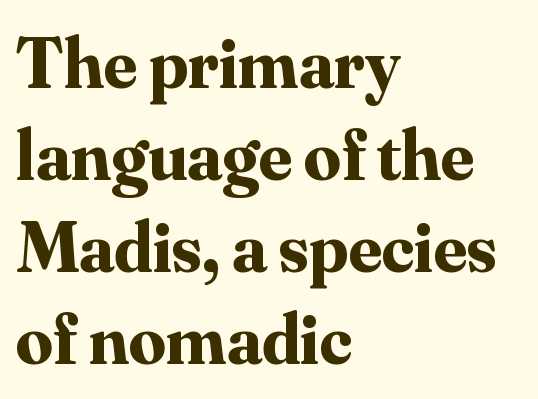
{"serif": "yes", "italic": "no", "bold": "yes", "weight": "bold", "width": "normal", "stroke_contrast": "medium", "x_height": "small", "monospaced": "no", "underline": "no", "align": "left", "line_spacing": "normal", "line_spacing_ratio": 1.26, "letter_spacing": "normal", "letter_spacing_em": 0.0, "glyph_px": 73}
